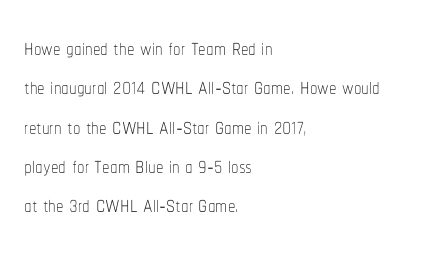
{"italic": "no", "bold": "no", "weight": "thin", "width": "condensed", "stroke_contrast": "low", "x_height": "medium", "monospaced": "no", "underline": "no", "align": "left", "line_spacing": "normal", "line_spacing_ratio": 1.31, "letter_spacing": "normal", "letter_spacing_em": 0.0, "glyph_px": 30}
